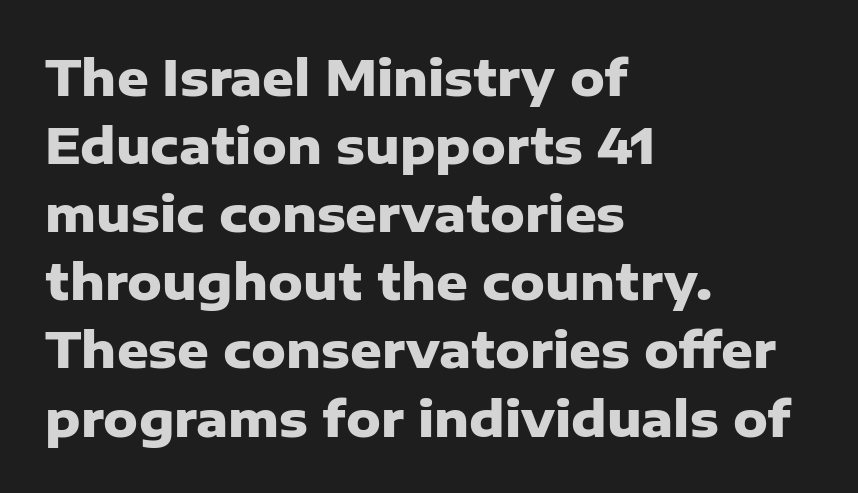
Type without underlining. Where is the straight margin? On the left. You'd pick this weight for a headline — it's a proper bold. Quick note: interline space is typical.
